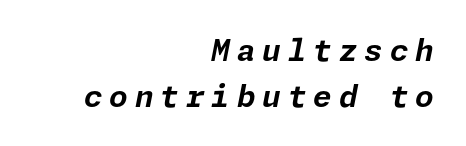
Q: Is the text bold? A: Yes.
Q: Is the text italic (slanted)? A: Yes, it leans right by about 11 degrees.
Q: Is the text underlined? A: No.
Q: How is the paragraph aligned? A: Right-aligned.
Q: Is the spacing between letters normal or unusually wide? A: Unusually wide.
Q: Is the spacing between lines tight, normal or loose? A: Normal.
Q: Width (condensed, normal, or wide)? A: Normal.
Q: Stroke contrast? A: Low.
Q: x-height? A: Medium.
